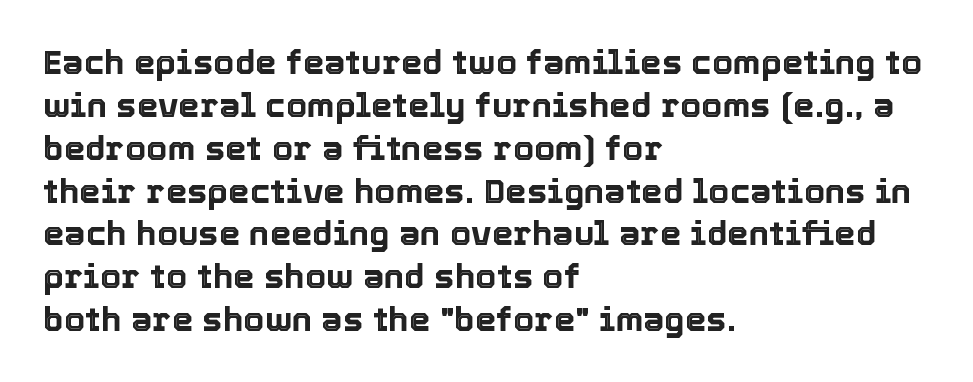
Q: Is the text italic (slanted)? A: No, it is upright.
Q: Is the text underlined? A: No.
Q: How is the paragraph aligned? A: Left-aligned.
Q: Is the spacing between letters normal or unusually wide? A: Normal.
Q: Is the spacing between lines tight, normal or loose? A: Normal.
Q: Width (condensed, normal, or wide)? A: Normal.
Q: x-height? A: Medium.
Q: Monospaced? A: No.
